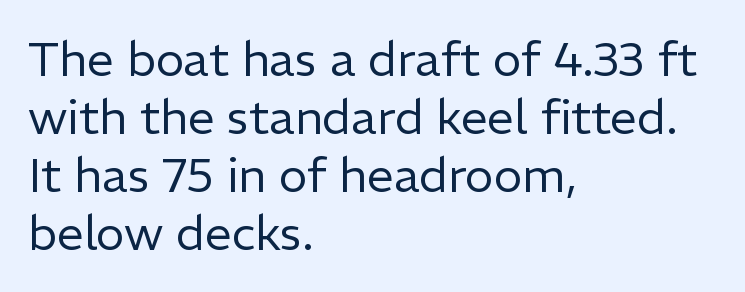
Do the characters align in a grid? No, the font is proportional. The text was rendered using a sans face with plain stroke endings. Glyph-to-glyph distance matches everyday printed text. Is the block centered? No — it sits flush against the left margin.
